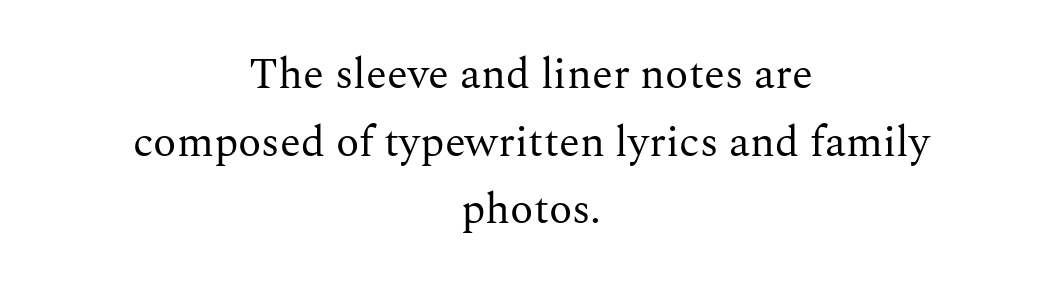
Q: Is the text bold? A: No.
Q: Is the text italic (slanted)? A: No, it is upright.
Q: Is the typeface a serif or a sans-serif typeface? A: Serif.
Q: Is the text underlined? A: No.
Q: How is the paragraph aligned? A: Centered.
Q: Is the spacing between letters normal or unusually wide? A: Normal.
Q: Is the spacing between lines tight, normal or loose? A: Normal.
Q: Width (condensed, normal, or wide)? A: Normal.
Q: Stroke contrast? A: Medium.
Q: x-height? A: Medium.
Q: Monospaced? A: No.
